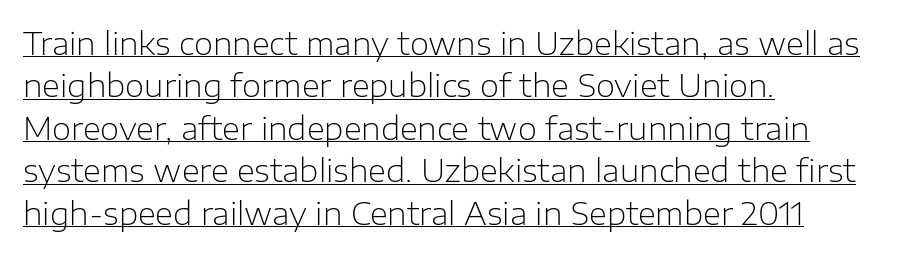
{"serif": "no", "italic": "no", "bold": "no", "weight": "light", "width": "normal", "stroke_contrast": "low", "x_height": "medium", "monospaced": "no", "underline": "yes", "align": "left", "line_spacing": "normal", "line_spacing_ratio": 1.37, "letter_spacing": "normal", "letter_spacing_em": 0.0, "glyph_px": 31}
